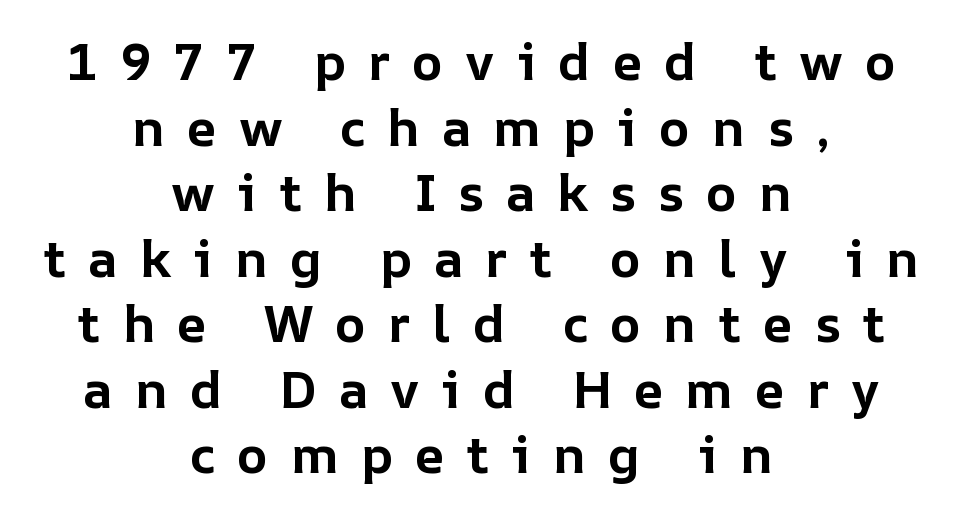
{"italic": "no", "bold": "yes", "weight": "bold", "width": "normal", "stroke_contrast": "low", "x_height": "medium", "monospaced": "no", "underline": "no", "align": "center", "line_spacing": "normal", "line_spacing_ratio": 1.26, "letter_spacing": "wide", "letter_spacing_em": 0.42, "glyph_px": 52}
